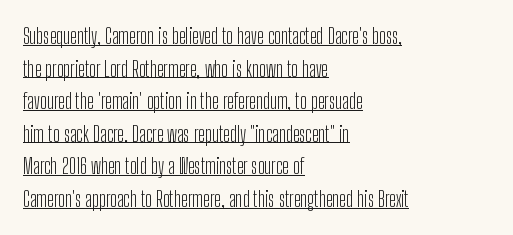
{"italic": "no", "bold": "no", "underline": "yes", "align": "left", "line_spacing": "normal", "line_spacing_ratio": 1.55, "letter_spacing": "normal", "letter_spacing_em": 0.0, "glyph_px": 21}
